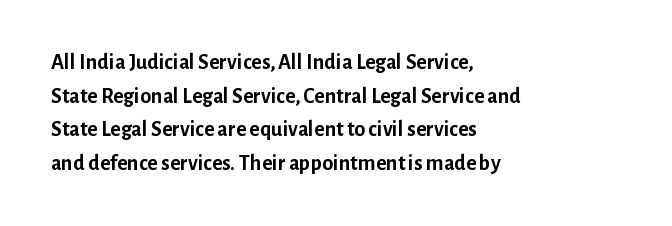
Q: Is the text bold? A: Yes.
Q: Is the text italic (slanted)? A: No, it is upright.
Q: Is the text underlined? A: No.
Q: How is the paragraph aligned? A: Left-aligned.
Q: Is the spacing between letters normal or unusually wide? A: Normal.
Q: Is the spacing between lines tight, normal or loose? A: Normal.
